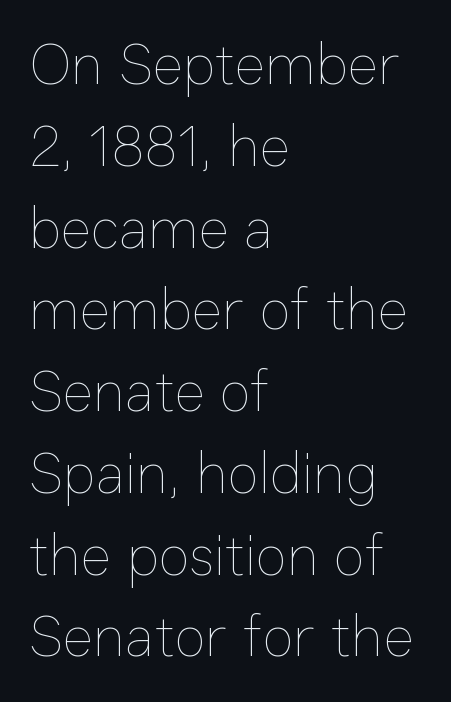
{"italic": "no", "bold": "no", "weight": "thin", "width": "normal", "stroke_contrast": "low", "x_height": "medium", "monospaced": "no", "underline": "no", "align": "left", "line_spacing": "normal", "line_spacing_ratio": 1.41, "letter_spacing": "normal", "letter_spacing_em": 0.0, "glyph_px": 58}
